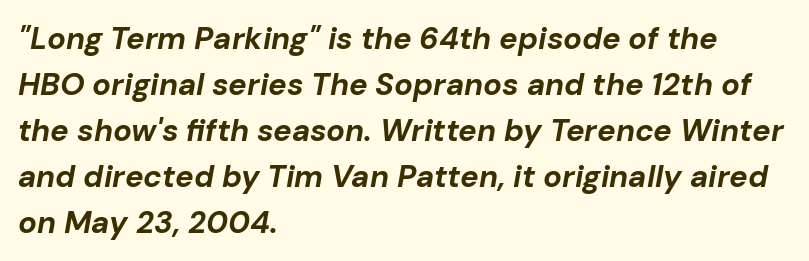
{"italic": "yes", "lean": "right", "slant_degrees": 10, "bold": "yes", "weight": "bold", "width": "normal", "stroke_contrast": "low", "x_height": "medium", "monospaced": "no", "underline": "no", "align": "left", "line_spacing": "normal", "line_spacing_ratio": 1.48, "letter_spacing": "normal", "letter_spacing_em": 0.0, "glyph_px": 31}
